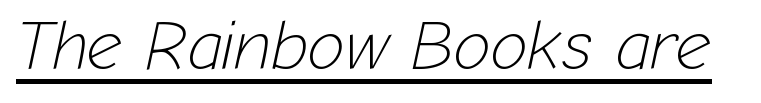
Nothing unusual about the tracking: characters are spaced as the font intends. Heft: none added — not bold. Is the type slanted? Yes — the strokes lean at a clear angle. These lines are rendered in a variable-pitch font. Each line of the rendering has a horizontal stroke beneath the glyphs.
